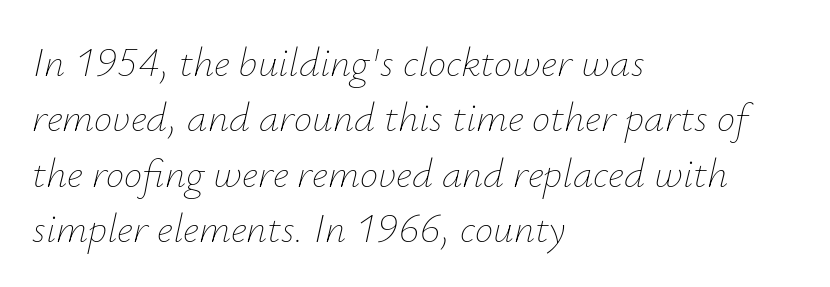
Q: Is the text bold? A: No.
Q: Is the text italic (slanted)? A: Yes, it leans right by about 12 degrees.
Q: Is the text underlined? A: No.
Q: How is the paragraph aligned? A: Left-aligned.
Q: Is the spacing between letters normal or unusually wide? A: Normal.
Q: Is the spacing between lines tight, normal or loose? A: Normal.
Q: Width (condensed, normal, or wide)? A: Normal.
Q: Stroke contrast? A: Low.
Q: x-height? A: Small.
Q: Monospaced? A: No.
